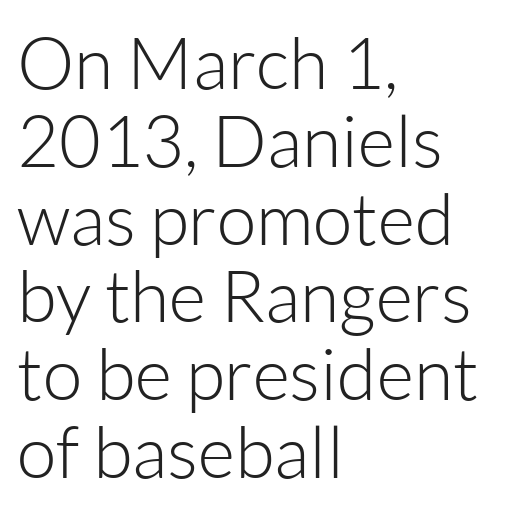
If you drew a line through each stem, it would be perfectly vertical. This sample is left-justified, so line endings fall wherever the words run out. This is not heavy type; no bold has been used. Interline gaps are noticeably narrow in this sample.
